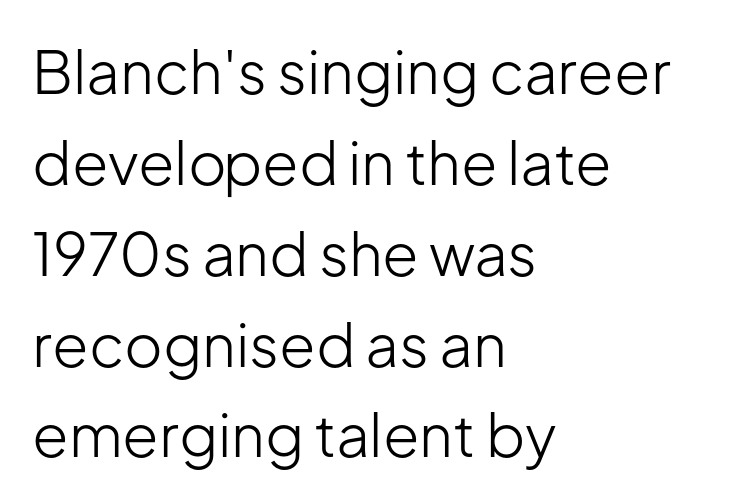
The vertical gap from one line to the next is medium. Proportional: the letters do not fall into vertical columns. Quick note: not italic, upright. The font sits on the lighter half of the weight spectrum, regular included. The compositor pushed each line to the left boundary.
